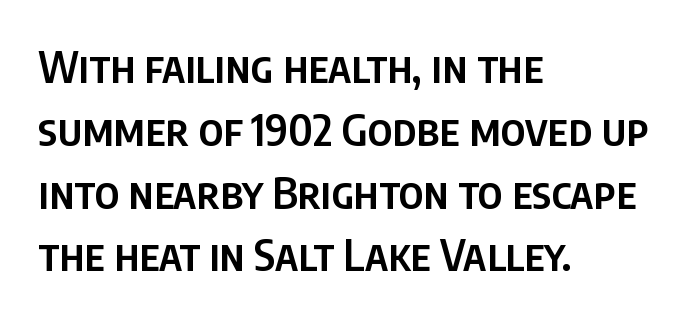
{"serif": "no", "italic": "no", "bold": "semi", "weight": "semibold", "width": "condensed", "stroke_contrast": "low", "x_height": "large", "monospaced": "no", "underline": "no", "align": "left", "line_spacing": "normal", "line_spacing_ratio": 1.46, "letter_spacing": "normal", "letter_spacing_em": 0.0, "glyph_px": 43}
